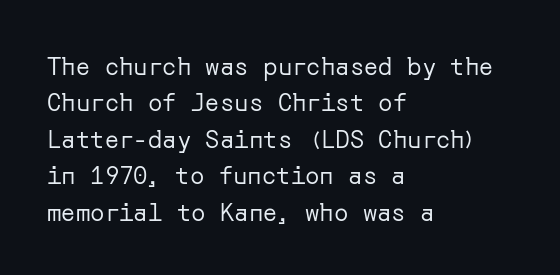
The foot of each line stays bare and open. These lines stack with their left ends in a neat column. Italic: no, the glyphs are upright roman. These lines sit exactly where default settings would place them.
